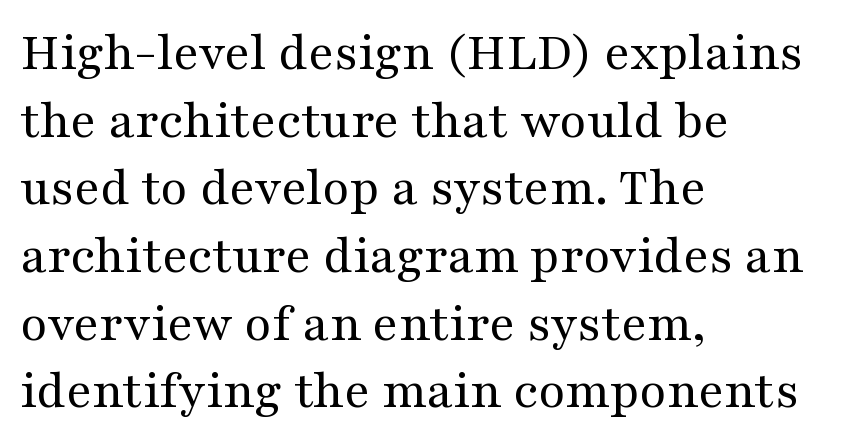
The image shows 55 px regular-weight, wide serif type, upright; set left-aligned, line spacing 1.23x, normal letter spacing, not underlined; medium stroke contrast and a medium x-height.
